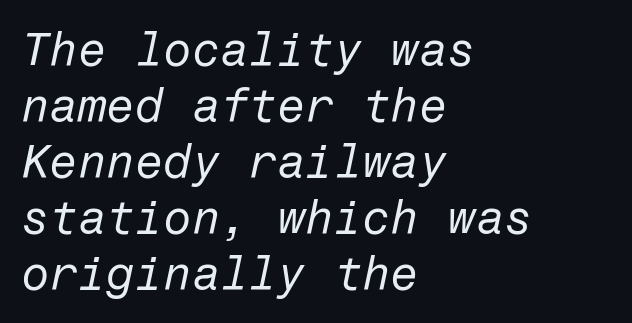
The image shows 46 px regular-weight type, italic (leaning right); set left-aligned, line spacing 1.22x, normal letter spacing, not underlined; low stroke contrast and a medium x-height.
